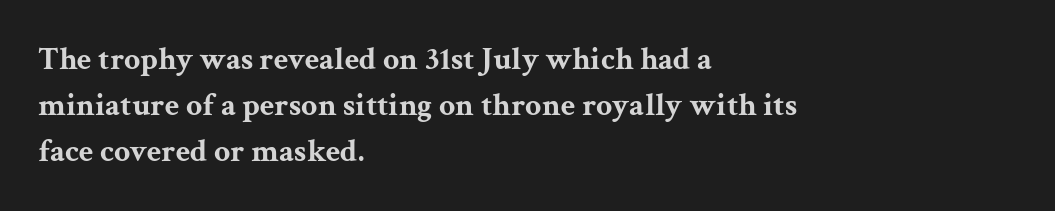
{"serif": "yes", "italic": "no", "bold": "yes", "weight": "bold", "width": "wide", "stroke_contrast": "medium", "x_height": "medium", "monospaced": "no", "underline": "no", "align": "left", "line_spacing": "normal", "line_spacing_ratio": 1.43, "letter_spacing": "normal", "letter_spacing_em": 0.0, "glyph_px": 32}
